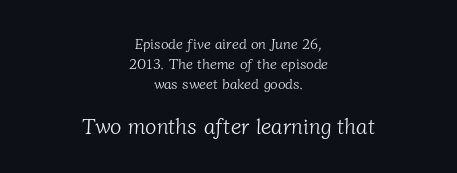
The image shows 21 px text type; set centered, normal line spacing (1.43x), normal letter spacing, not underlined; the second (bottom) block is 1.5x larger.
